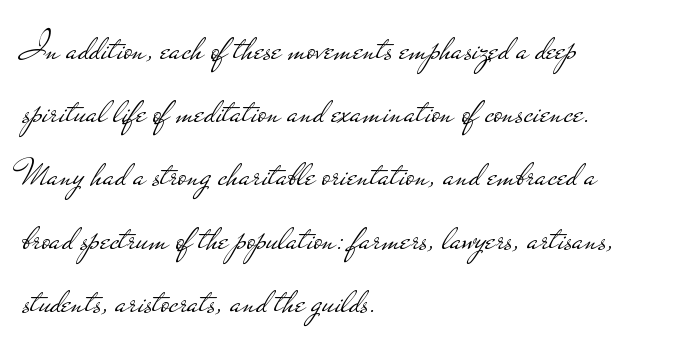
Q: Is the text bold? A: No.
Q: Is the text italic (slanted)? A: Yes.
Q: Is the typeface a serif or a sans-serif typeface? A: Sans-serif.
Q: Is the text underlined? A: No.
Q: How is the paragraph aligned? A: Left-aligned.
Q: Is the spacing between letters normal or unusually wide? A: Normal.
Q: Is the spacing between lines tight, normal or loose? A: Normal.
Q: Width (condensed, normal, or wide)? A: Wide.
Q: Stroke contrast? A: Low.
Q: x-height? A: Small.
Q: Monospaced? A: No.
